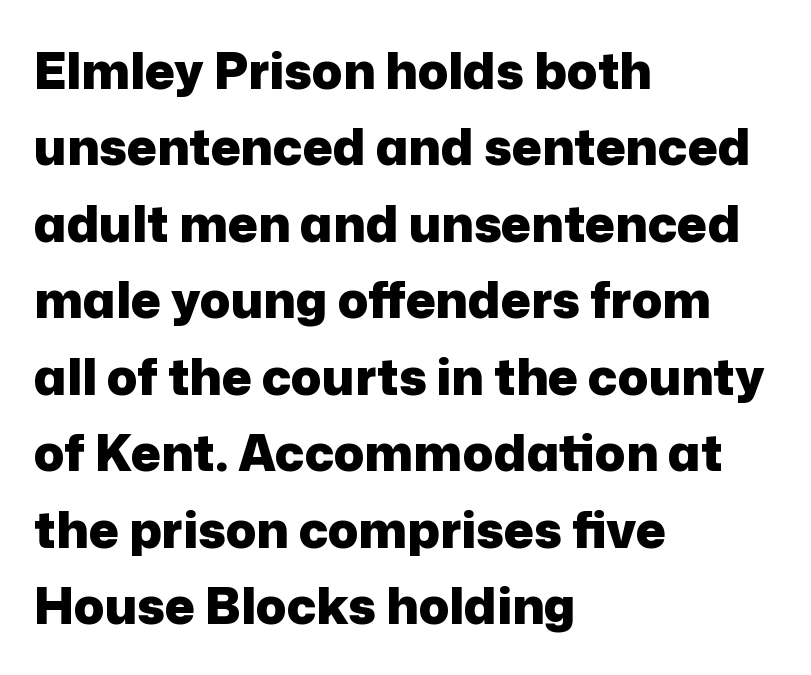
Q: Is the text bold? A: Yes.
Q: Is the text italic (slanted)? A: No, it is upright.
Q: Is the typeface a serif or a sans-serif typeface? A: Sans-serif.
Q: Is the text underlined? A: No.
Q: How is the paragraph aligned? A: Left-aligned.
Q: Is the spacing between letters normal or unusually wide? A: Normal.
Q: Is the spacing between lines tight, normal or loose? A: Normal.
Q: Width (condensed, normal, or wide)? A: Normal.
Q: Stroke contrast? A: Low.
Q: x-height? A: Medium.
Q: Monospaced? A: No.
